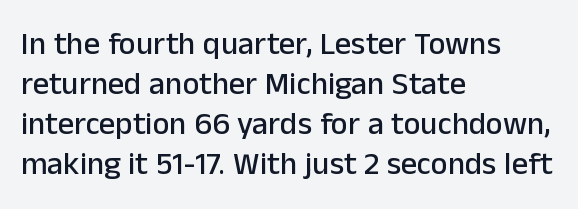
Q: Is the text italic (slanted)? A: No, it is upright.
Q: Is the typeface a serif or a sans-serif typeface? A: Sans-serif.
Q: Is the text underlined? A: No.
Q: How is the paragraph aligned? A: Left-aligned.
Q: Is the spacing between letters normal or unusually wide? A: Normal.
Q: Is the spacing between lines tight, normal or loose? A: Normal.
Q: Width (condensed, normal, or wide)? A: Normal.
Q: Stroke contrast? A: Low.
Q: x-height? A: Medium.
Q: Monospaced? A: No.
